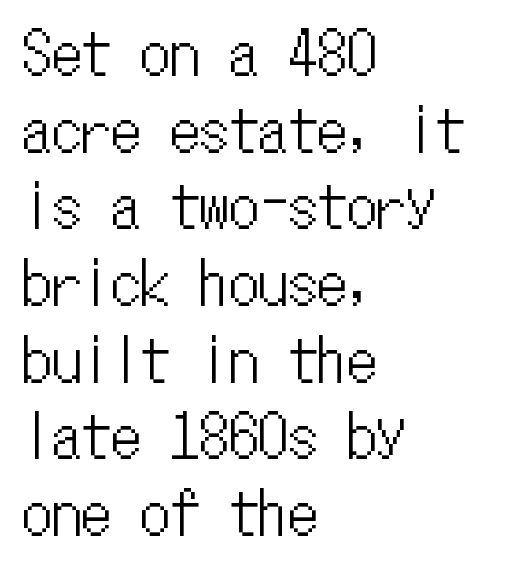
Q: Is the text italic (slanted)? A: No, it is upright.
Q: Is the text underlined? A: No.
Q: How is the paragraph aligned? A: Left-aligned.
Q: Is the spacing between letters normal or unusually wide? A: Normal.
Q: Is the spacing between lines tight, normal or loose? A: Normal.
Q: Width (condensed, normal, or wide)? A: Condensed.
Q: Stroke contrast? A: Low.
Q: x-height? A: Medium.
Q: Monospaced? A: Yes.
